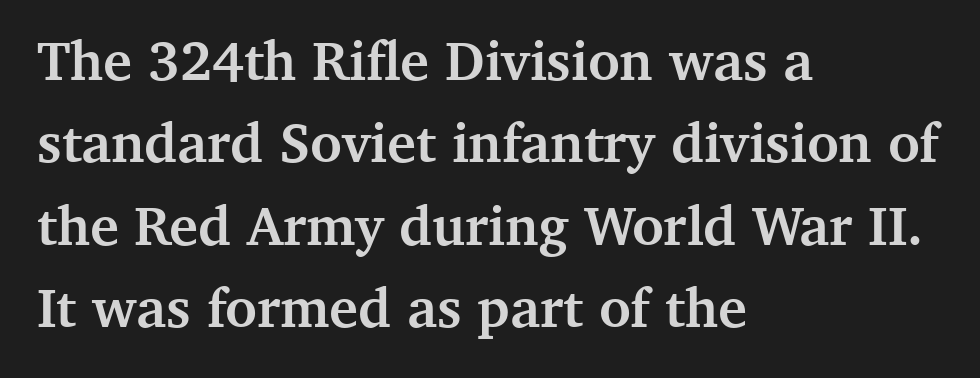
Q: Is the text bold? A: Yes.
Q: Is the text italic (slanted)? A: No, it is upright.
Q: Is the typeface a serif or a sans-serif typeface? A: Serif.
Q: Is the text underlined? A: No.
Q: How is the paragraph aligned? A: Left-aligned.
Q: Is the spacing between letters normal or unusually wide? A: Normal.
Q: Is the spacing between lines tight, normal or loose? A: Normal.
Q: Width (condensed, normal, or wide)? A: Normal.
Q: Stroke contrast? A: Medium.
Q: x-height? A: Medium.
Q: Monospaced? A: No.
